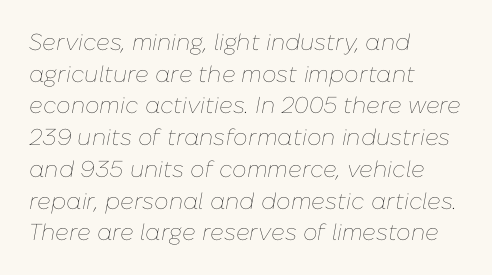
Leading: standard. Horizontal alignment here is leftward, the default for most running prose. In terms of posture, this sample is oblique. The face used here is rendered with its standard letterfit.
